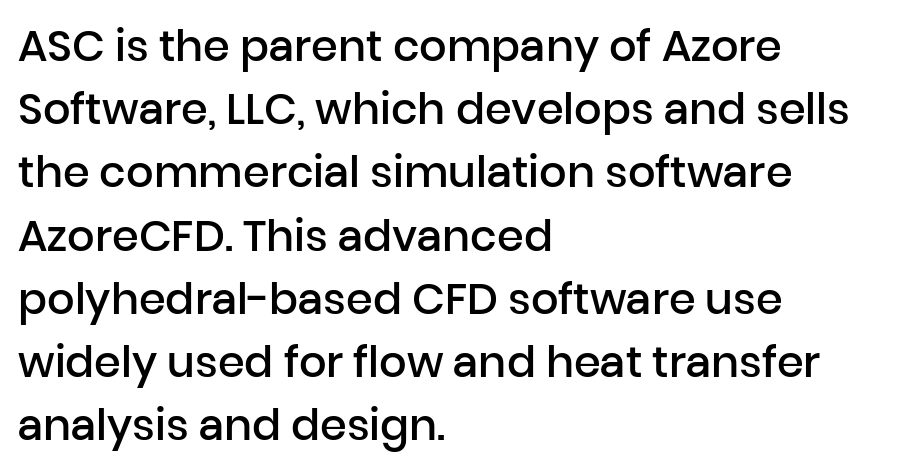
The image shows 43 px semibold sans-serif type, upright; set left-aligned, normal line spacing (1.47x), normal letter spacing, not underlined; low stroke contrast and a medium x-height.
